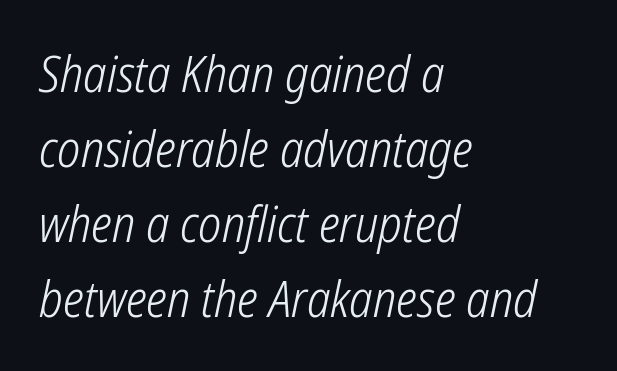
{"serif": "no", "bold": "no", "weight": "light", "width": "condensed", "stroke_contrast": "low", "x_height": "medium", "monospaced": "no", "underline": "no", "align": "left", "line_spacing": "normal", "line_spacing_ratio": 1.53, "letter_spacing": "normal", "letter_spacing_em": 0.0, "glyph_px": 49}
